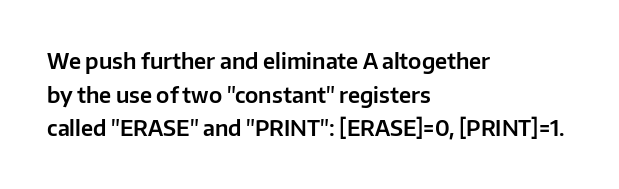
Q: Is the text italic (slanted)? A: No, it is upright.
Q: Is the text underlined? A: No.
Q: How is the paragraph aligned? A: Left-aligned.
Q: Is the spacing between letters normal or unusually wide? A: Normal.
Q: Is the spacing between lines tight, normal or loose? A: Normal.
